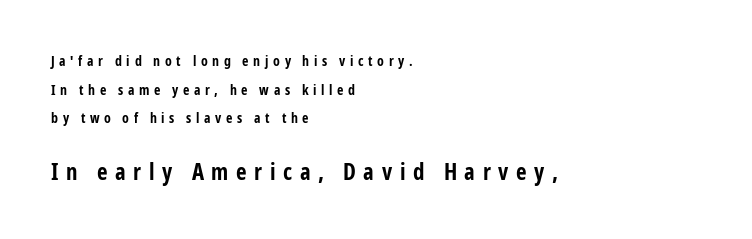
Anything drawn beneath the words? Only blank space. What weight is shown? A full bold with thick strokes. A great deal of white space separates one row of letters from the next. This rendering widens character spacing well past its baseline value. Italic: no, the glyphs are upright roman.
